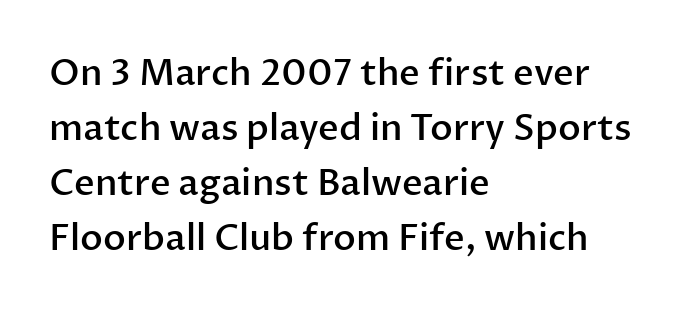
The image shows 36 px semibold sans-serif type, upright; set left-aligned, normal line spacing (1.53x), normal letter spacing, not underlined; low stroke contrast and a medium x-height.
